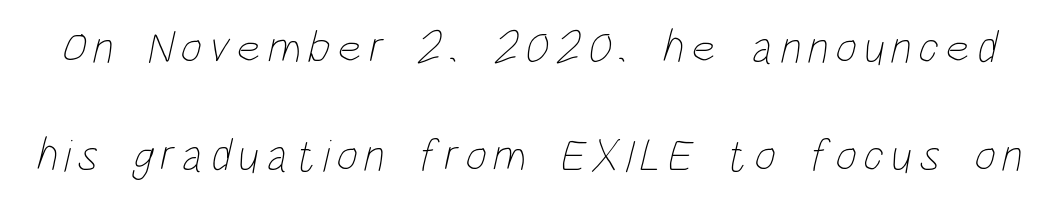
{"bold": "no", "weight": "thin", "width": "condensed", "stroke_contrast": "low", "x_height": "large", "monospaced": "no", "underline": "no", "line_spacing": "loose", "line_spacing_ratio": 2.35, "glyph_px": 46}
